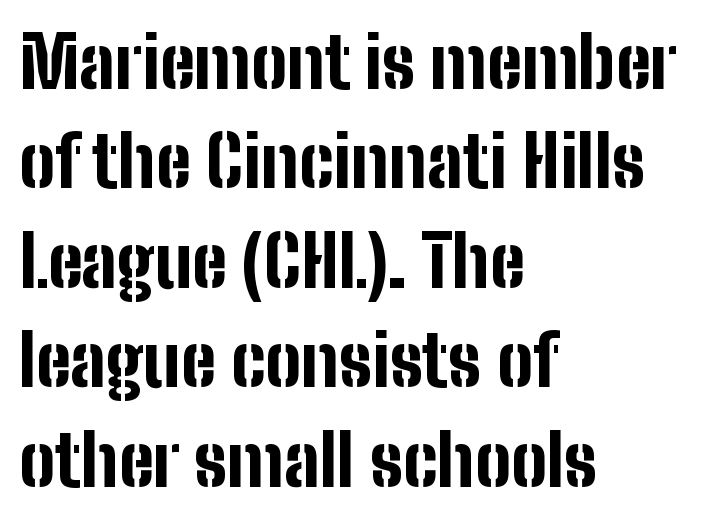
Q: Is the text bold? A: Yes.
Q: Is the text italic (slanted)? A: No, it is upright.
Q: Is the typeface a serif or a sans-serif typeface? A: Sans-serif.
Q: Is the text underlined? A: No.
Q: How is the paragraph aligned? A: Left-aligned.
Q: Is the spacing between letters normal or unusually wide? A: Normal.
Q: Is the spacing between lines tight, normal or loose? A: Normal.
Q: Width (condensed, normal, or wide)? A: Condensed.
Q: Stroke contrast? A: Low.
Q: x-height? A: Medium.
Q: Monospaced? A: No.
